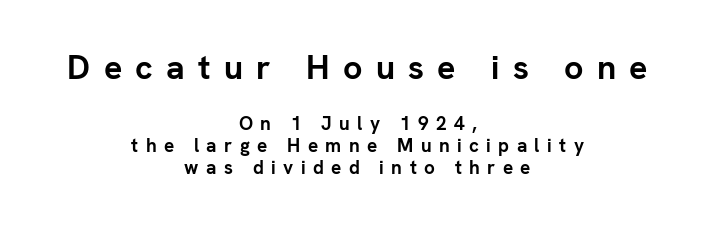
{"serif": "no", "italic": "no", "bold": "yes", "weight": "semibold", "width": "normal", "stroke_contrast": "low", "x_height": "medium", "monospaced": "no", "underline": "no", "align": "center", "line_spacing": "tight", "line_spacing_ratio": 1.15, "letter_spacing": "wide", "letter_spacing_em": 0.39, "larger_block": "first", "size_ratio": 1.79, "glyph_px": 34}
